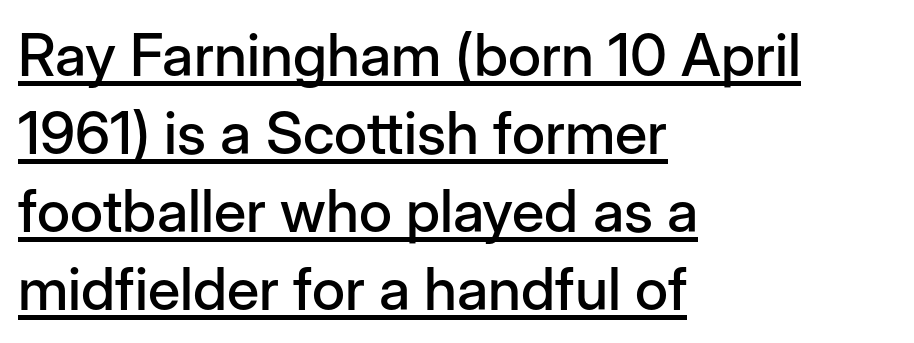
{"serif": "no", "italic": "no", "width": "normal", "stroke_contrast": "low", "x_height": "medium", "monospaced": "no", "underline": "yes", "align": "left", "line_spacing": "normal", "line_spacing_ratio": 1.32, "letter_spacing": "normal", "letter_spacing_em": 0.0, "glyph_px": 59}
